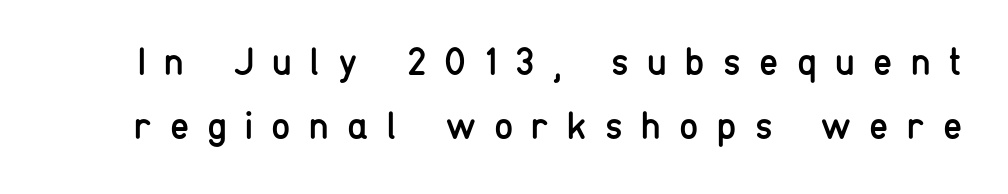
Q: Is the text bold? A: No.
Q: Is the text italic (slanted)? A: No, it is upright.
Q: Is the typeface a serif or a sans-serif typeface? A: Sans-serif.
Q: Is the text underlined? A: No.
Q: Is the spacing between letters normal or unusually wide? A: Unusually wide.
Q: Is the spacing between lines tight, normal or loose? A: Normal.
Q: Width (condensed, normal, or wide)? A: Condensed.
Q: Stroke contrast? A: Low.
Q: x-height? A: Medium.
Q: Monospaced? A: No.
